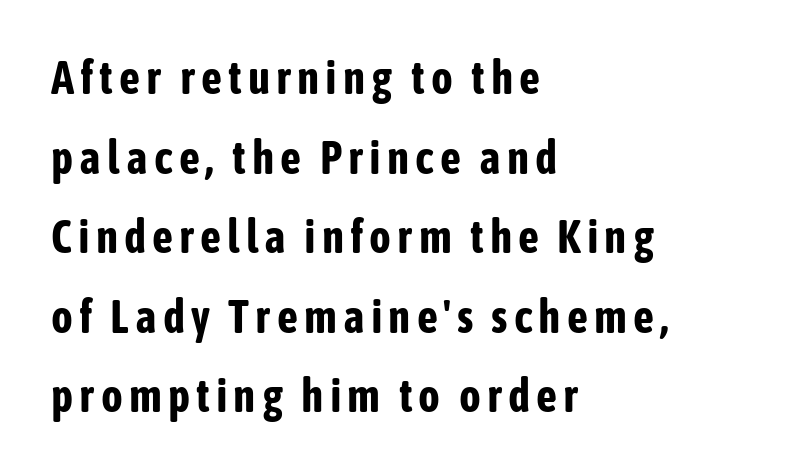
The image shows 46 px bold, condensed sans-serif type, upright; set left-aligned, line spacing 1.73x, not underlined; low stroke contrast and a medium x-height.
